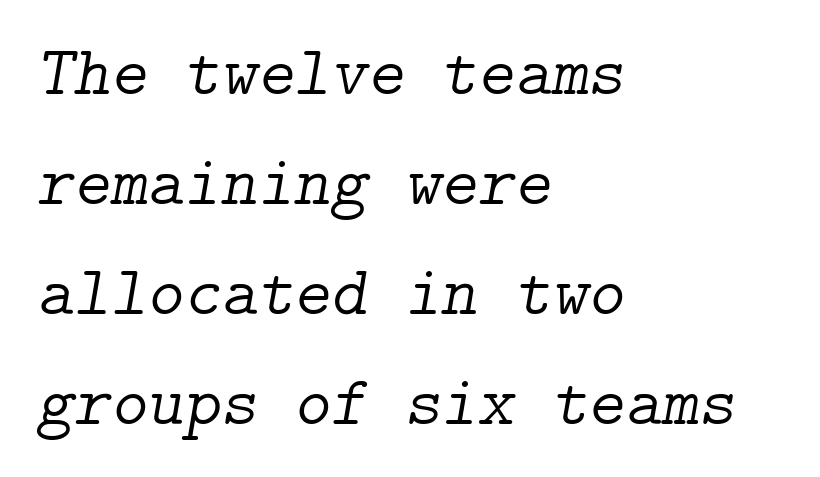
A typesetter would call this zero additional tracking. Small tapered or slab feet sit at the stroke ends, so this counts as serif. Stem width sits at or under what a default text font uses. Leading: standard. Rendered with sloped, italic letterforms.
